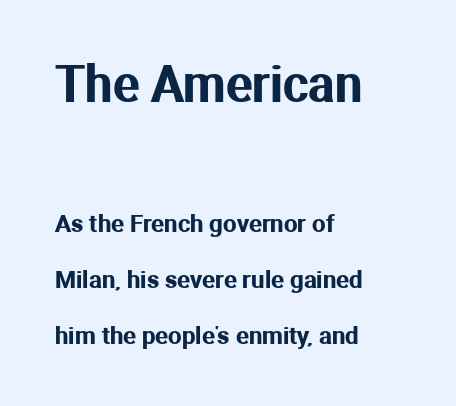
Q: Is the text italic (slanted)? A: No, it is upright.
Q: Is the typeface a serif or a sans-serif typeface? A: Sans-serif.
Q: Is the text underlined? A: No.
Q: How is the paragraph aligned? A: Left-aligned.
Q: Is the spacing between letters normal or unusually wide? A: Normal.
Q: Is the spacing between lines tight, normal or loose? A: Loose.
Q: Which block of text is set in a larger size, the first (top) or the second (bottom)? A: The first (top) one.
Q: Width (condensed, normal, or wide)? A: Normal.
Q: Stroke contrast? A: Medium.
Q: x-height? A: Medium.
Q: Monospaced? A: No.
